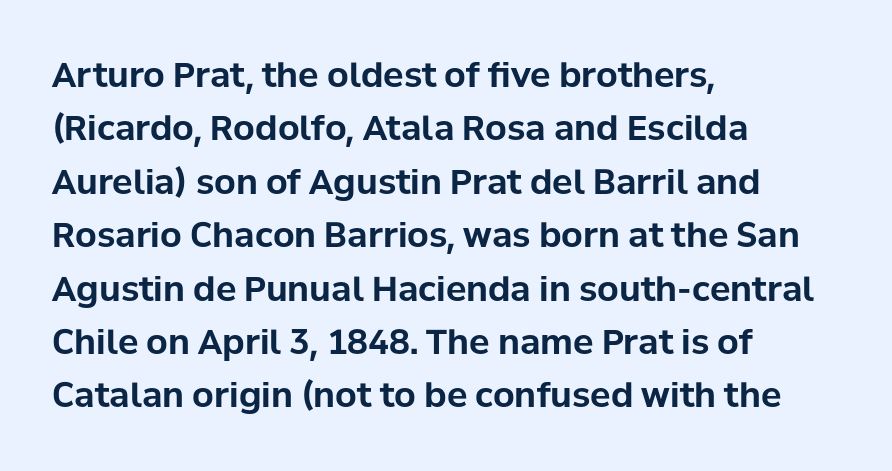
Q: Is the text bold? A: Yes.
Q: Is the text italic (slanted)? A: No, it is upright.
Q: Is the typeface a serif or a sans-serif typeface? A: Sans-serif.
Q: Is the text underlined? A: No.
Q: How is the paragraph aligned? A: Left-aligned.
Q: Is the spacing between letters normal or unusually wide? A: Normal.
Q: Is the spacing between lines tight, normal or loose? A: Normal.
Q: Width (condensed, normal, or wide)? A: Normal.
Q: Stroke contrast? A: Low.
Q: x-height? A: Medium.
Q: Monospaced? A: No.
